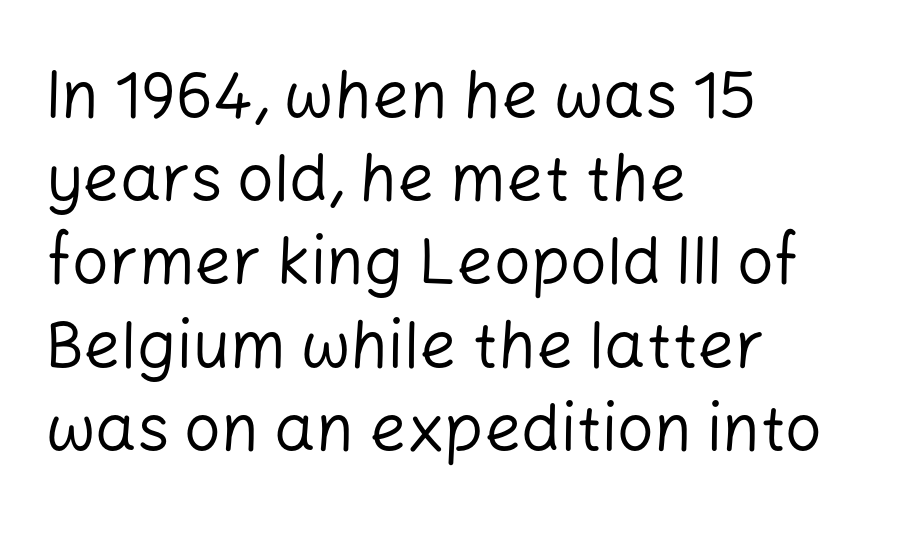
{"serif": "no", "italic": "no", "bold": "no", "weight": "regular", "width": "normal", "stroke_contrast": "low", "x_height": "medium", "monospaced": "no", "underline": "no", "align": "left", "line_spacing": "normal", "line_spacing_ratio": 1.28, "letter_spacing": "normal", "letter_spacing_em": 0.0, "glyph_px": 65}
